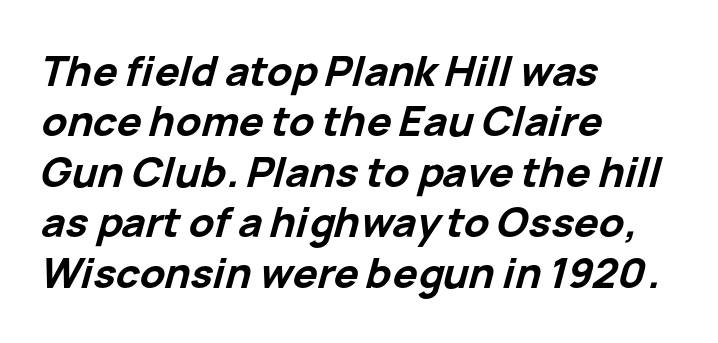
These lines are rendered in a variable-pitch font. The space beneath each line is pristine and unruled. You can tell it's italic because the verticals aren't actually vertical. Layout note: lines flush left.
